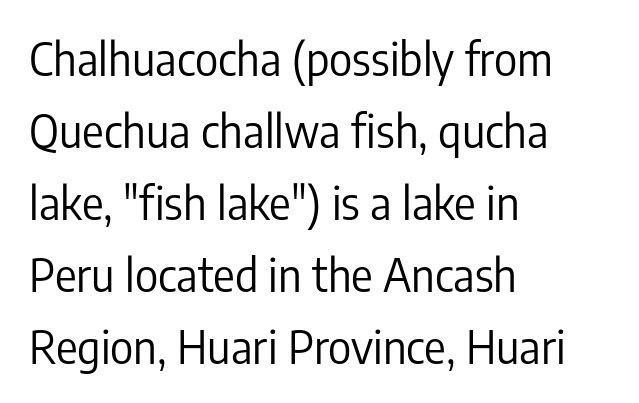
Short note: letters normally spaced. No feet cap the strokes, marking this as sans-serif type. You could not count columns in this text — the font is proportionally spaced. No heavy texture on the line: the type isn't bold.
